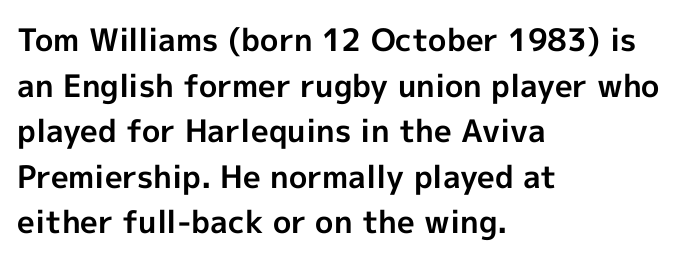
The image shows 31 px bold sans-serif type, upright; set left-aligned, normal line spacing (1.47x), normal letter spacing, not underlined; a medium x-height.
